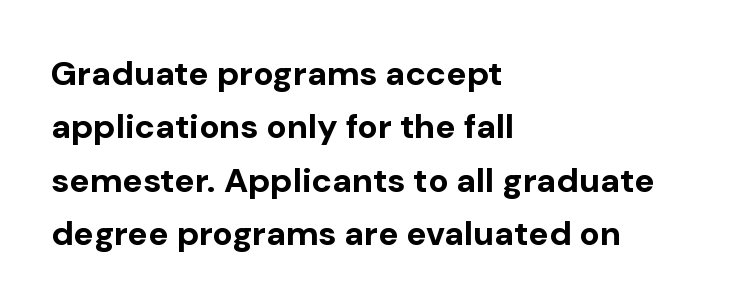
{"serif": "no", "italic": "no", "bold": "yes", "weight": "bold", "width": "normal", "stroke_contrast": "low", "x_height": "medium", "monospaced": "no", "underline": "no", "align": "left", "line_spacing": "normal", "line_spacing_ratio": 1.57, "letter_spacing": "normal", "letter_spacing_em": 0.0, "glyph_px": 34}
